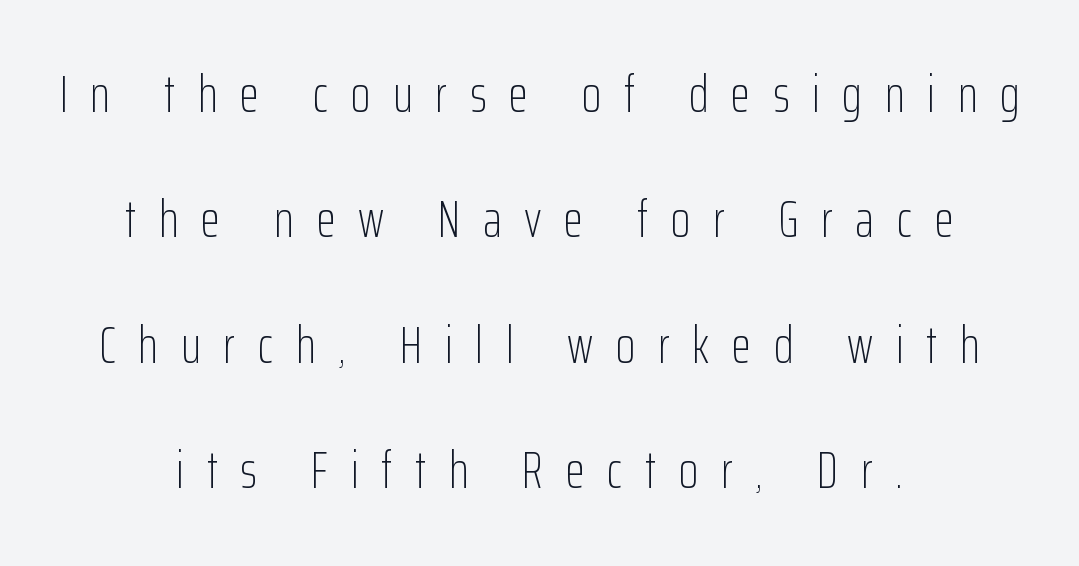
The image shows 51 px light, condensed sans-serif type, upright; set centered, loose line spacing (2.46x), unusually wide letter spacing (+0.44 em), not underlined; low stroke contrast and a medium x-height.
